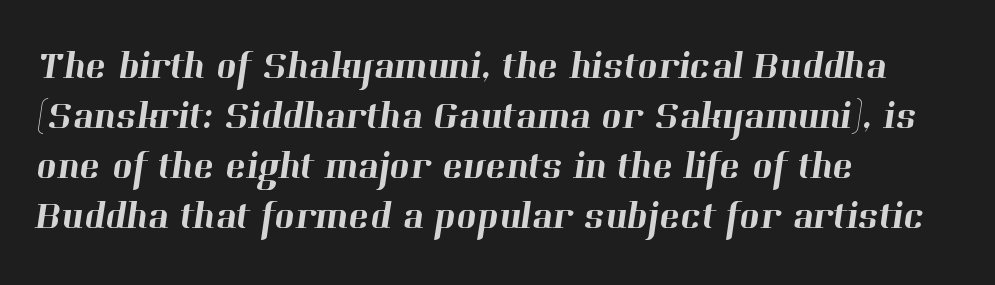
Q: Is the typeface a serif or a sans-serif typeface? A: Serif.
Q: Is the text underlined? A: No.
Q: How is the paragraph aligned? A: Left-aligned.
Q: Is the spacing between letters normal or unusually wide? A: Normal.
Q: Is the spacing between lines tight, normal or loose? A: Normal.
Q: Width (condensed, normal, or wide)? A: Normal.
Q: Stroke contrast? A: High.
Q: x-height? A: Medium.
Q: Monospaced? A: No.
